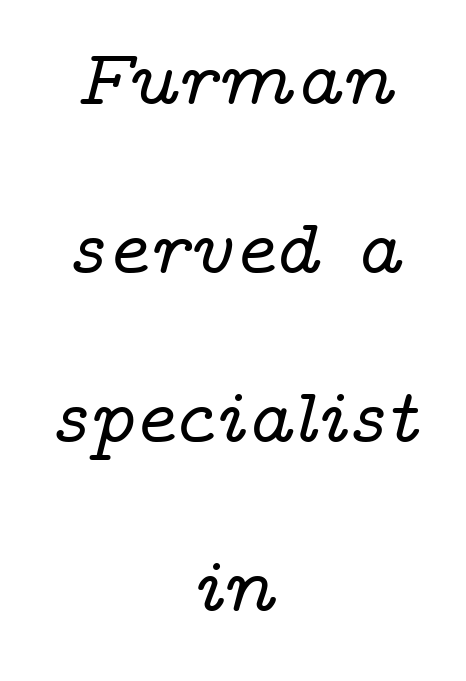
Reading down the block, each line starts at a different indent, mirrored at its end. Successive baselines arrive slowly, with a big drop between each. In terms of letterspacing, this is plain default setting. Observe the lean: these are italic letterforms.
